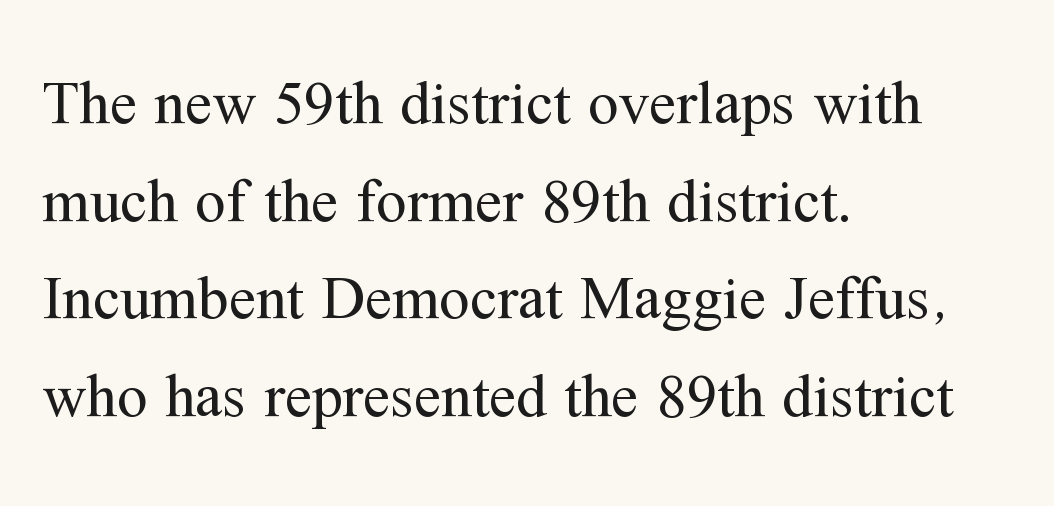
The image shows 61 px regular-weight serif type, upright; set left-aligned, normal line spacing (1.6x), normal letter spacing, not underlined; medium stroke contrast and a medium x-height.
